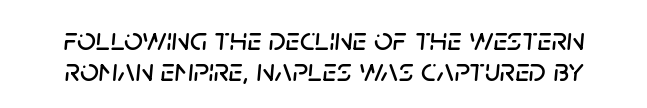
A typesetter would call this proportional, since set widths differ per character. In terms of letterspacing, this is plain default setting. The zone under the glyphs is completely vacant. Leading is clearly below the norm, producing a dense column.
